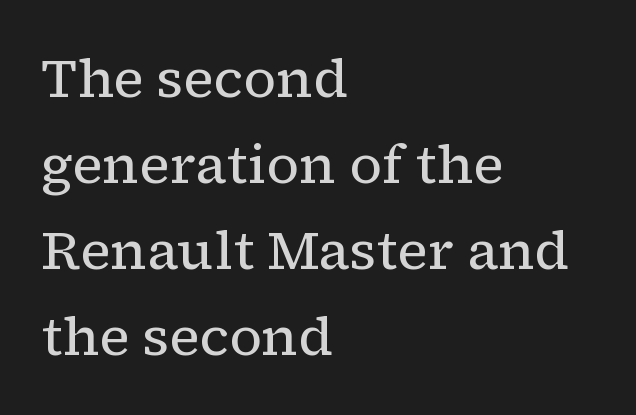
Q: Is the text bold? A: No.
Q: Is the text italic (slanted)? A: No, it is upright.
Q: Is the typeface a serif or a sans-serif typeface? A: Serif.
Q: Is the text underlined? A: No.
Q: How is the paragraph aligned? A: Left-aligned.
Q: Is the spacing between letters normal or unusually wide? A: Normal.
Q: Is the spacing between lines tight, normal or loose? A: Normal.
Q: Width (condensed, normal, or wide)? A: Normal.
Q: Stroke contrast? A: Low.
Q: x-height? A: Medium.
Q: Monospaced? A: No.
